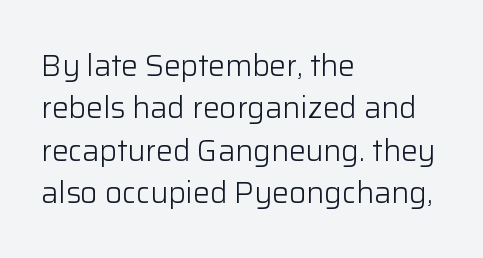
Q: Is the text bold? A: No.
Q: Is the text italic (slanted)? A: No, it is upright.
Q: Is the typeface a serif or a sans-serif typeface? A: Sans-serif.
Q: Is the text underlined? A: No.
Q: How is the paragraph aligned? A: Left-aligned.
Q: Is the spacing between letters normal or unusually wide? A: Normal.
Q: Is the spacing between lines tight, normal or loose? A: Normal.
Q: Width (condensed, normal, or wide)? A: Normal.
Q: Stroke contrast? A: Low.
Q: x-height? A: Medium.
Q: Monospaced? A: No.
